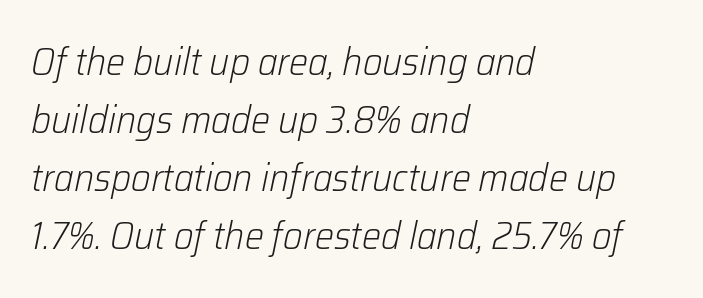
The image shows 38 px light type, italic (leaning right); set left-aligned, normal line spacing (1.53x), normal letter spacing, not underlined; low stroke contrast and a medium x-height.
